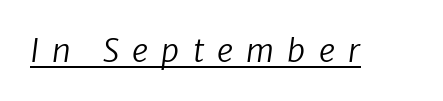
Q: Is the text bold? A: No.
Q: Is the text italic (slanted)? A: Yes, it leans right by about 8 degrees.
Q: Is the text underlined? A: Yes.
Q: Is the spacing between letters normal or unusually wide? A: Unusually wide.
Q: Width (condensed, normal, or wide)? A: Normal.
Q: Stroke contrast? A: Low.
Q: x-height? A: Medium.
Q: Monospaced? A: No.
